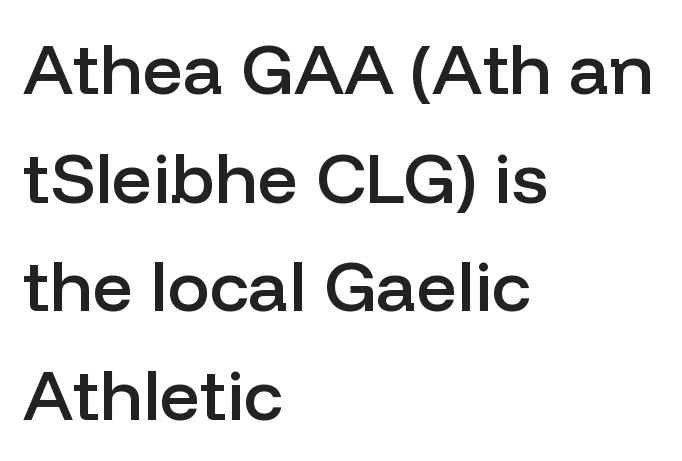
Designer's note — italics off, roman on. Evenly set lines give the paragraph a standard silhouette. The paragraph has a hard left edge and a soft right edge. Grotesque or geometric, the face here clearly has no serifs.
